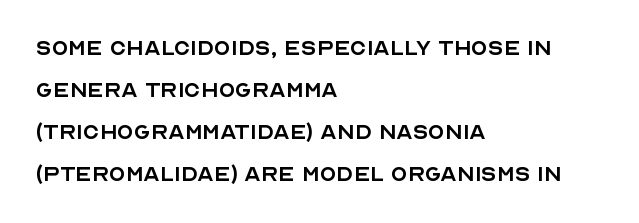
Anything drawn beneath the words? Only blank space. Each word holds together tightly as a unit, with standard inter-letter gaps. Each stroke keeps to a modest, everyday thickness or less. Normally led — the rows are evenly, conventionally spaced. In CSS terms this would be text-align: left. Does the lettering tilt? It doesn't — this is upright.
